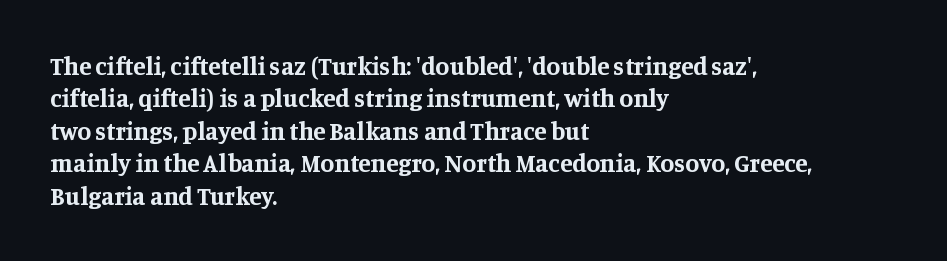
A typesetter would mark this as roman, not italic. The strokes are fattened all the way to bold. Beneath every word, the page is bare. The letters sit at their default tracking, neither squeezed nor spread. Notice how the passage keeps a crisp vertical edge on the left only. The lines sit at an ordinary, default distance from one another.
